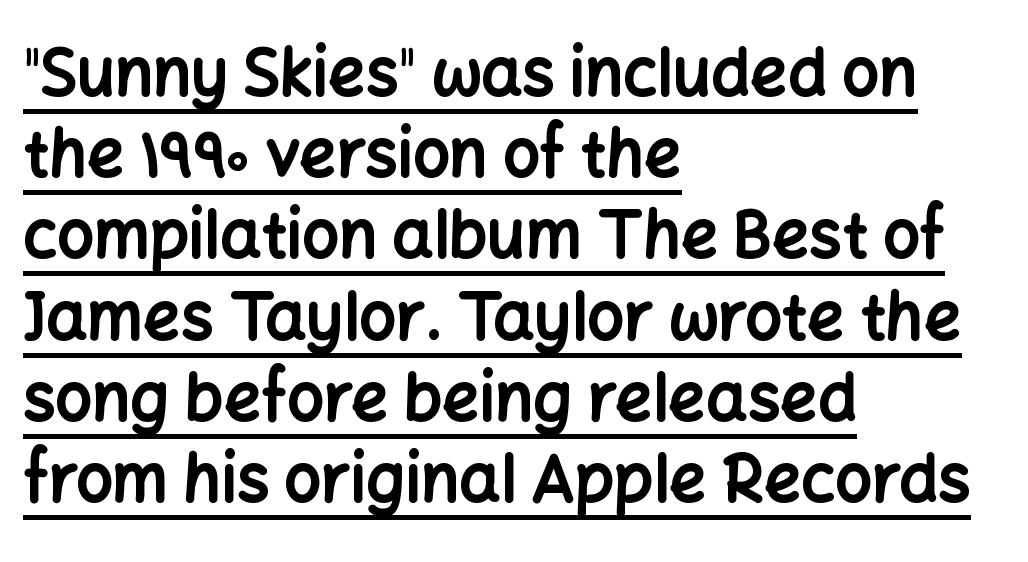
The image shows 65 px bold sans-serif type, upright; set left-aligned, normal line spacing (1.25x), normal letter spacing, underlined; low stroke contrast and a medium x-height.
